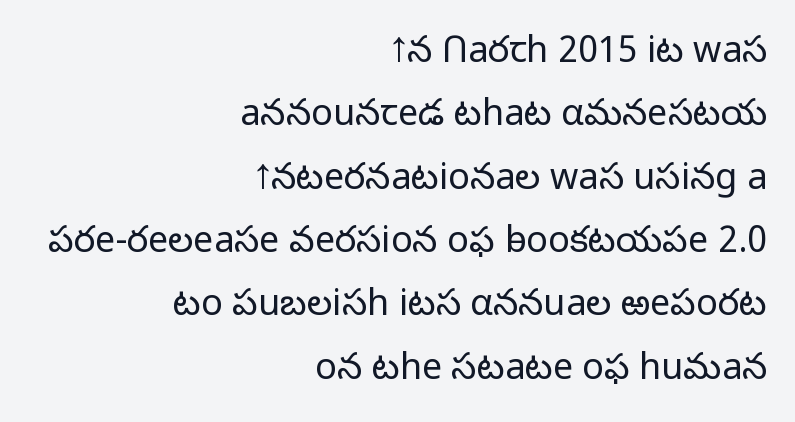
The image shows 36 px light sans-serif type, upright; set right-aligned, line spacing 1.76x, normal letter spacing, not underlined; low stroke contrast and a medium x-height.
